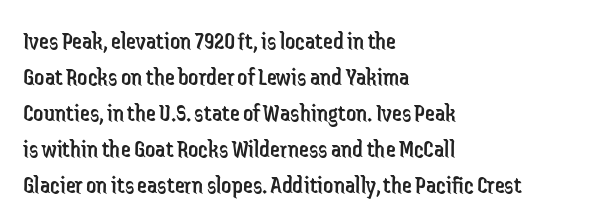
Q: Is the text bold? A: No.
Q: Is the text italic (slanted)? A: No, it is upright.
Q: Is the text underlined? A: No.
Q: How is the paragraph aligned? A: Left-aligned.
Q: Is the spacing between letters normal or unusually wide? A: Normal.
Q: Is the spacing between lines tight, normal or loose? A: Normal.
